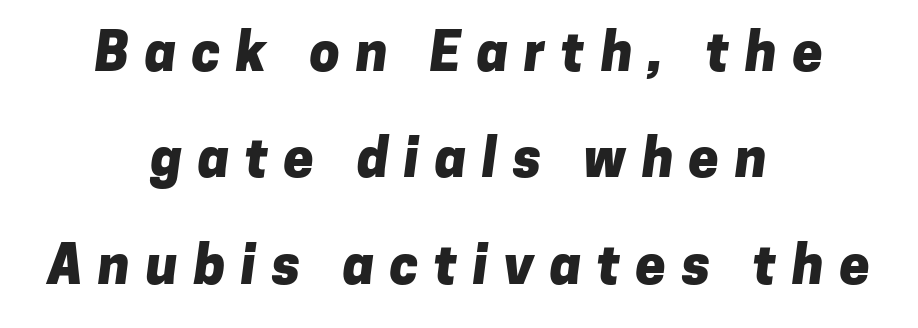
The image shows 54 px heavy sans-serif type; set centered, loose line spacing (1.97x), unusually wide letter spacing (+0.29 em), not underlined; low stroke contrast and a medium x-height.
